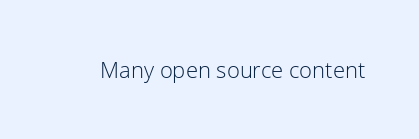
The space directly below the letters is spotless. Quick note: not italic, upright. The line texture is even and compact thanks to regular tracking. These glyphs show unthickened strokes, regular width or finer.
